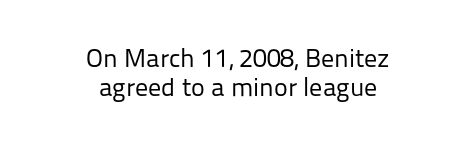
{"italic": "no", "bold": "no", "underline": "no", "align": "center", "line_spacing": "tight", "line_spacing_ratio": 1.1, "letter_spacing": "normal", "letter_spacing_em": 0.0, "glyph_px": 26}
